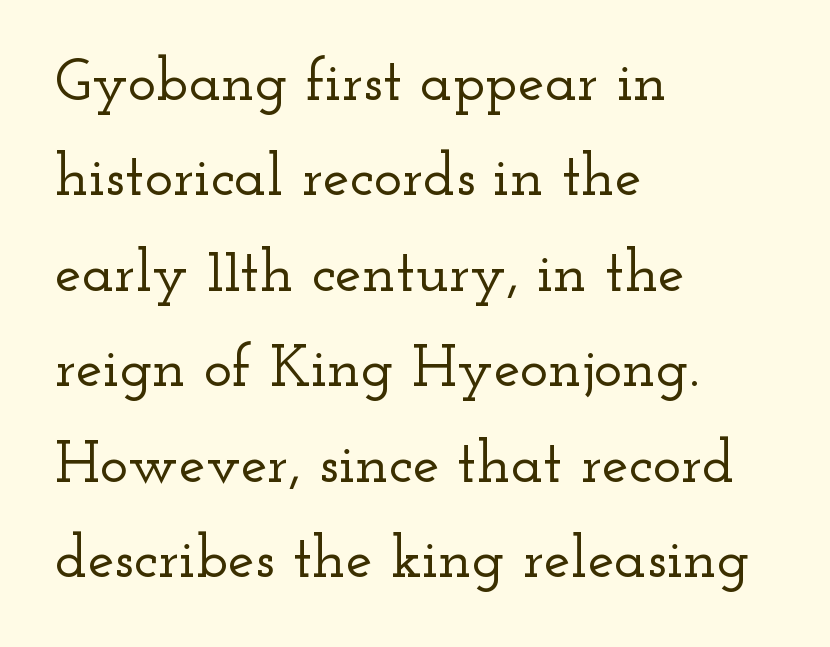
Every row of glyphs begins at an identical x-position on the left. Spacing between characters is what you'd get straight out of the box. Nope, not italic — everything's standing straight. Type style note: has serifs.
